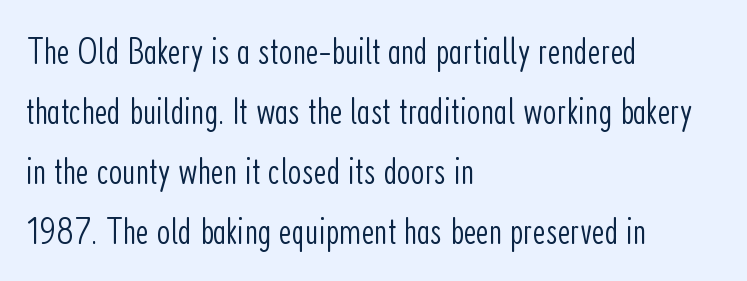
Q: Is the text bold? A: No.
Q: Is the text italic (slanted)? A: No, it is upright.
Q: Is the typeface a serif or a sans-serif typeface? A: Sans-serif.
Q: Is the text underlined? A: No.
Q: How is the paragraph aligned? A: Left-aligned.
Q: Is the spacing between letters normal or unusually wide? A: Normal.
Q: Is the spacing between lines tight, normal or loose? A: Normal.
Q: Width (condensed, normal, or wide)? A: Condensed.
Q: Stroke contrast? A: Low.
Q: x-height? A: Medium.
Q: Monospaced? A: No.
